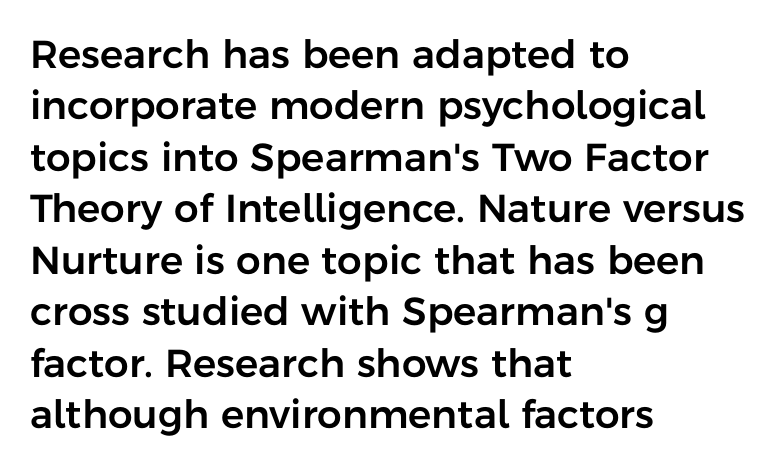
{"serif": "no", "italic": "no", "width": "normal", "stroke_contrast": "low", "x_height": "medium", "monospaced": "no", "underline": "no", "align": "left", "line_spacing": "normal", "line_spacing_ratio": 1.32, "letter_spacing": "normal", "letter_spacing_em": 0.0, "glyph_px": 39}
